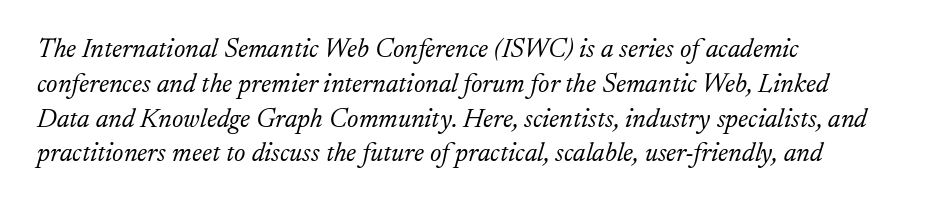
The image shows 27 px text type, italic (leaning right); set left-aligned, normal line spacing (1.29x), normal letter spacing, not underlined.
